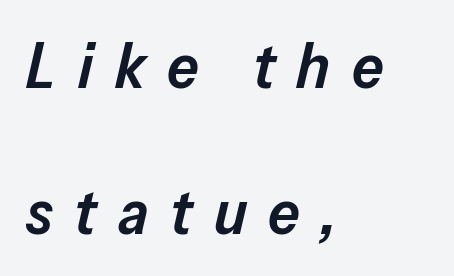
These lines have a slow, spaced-out rhythm from letter to letter. The passage shown is typed in a proportional face where columns would drift. Any mark beneath the type? The region is blank. Moderately thickened strokes mark this as semibold type. Leftover space on each line is placed entirely after the last word. The axis of the letterforms is tilted away from vertical.
